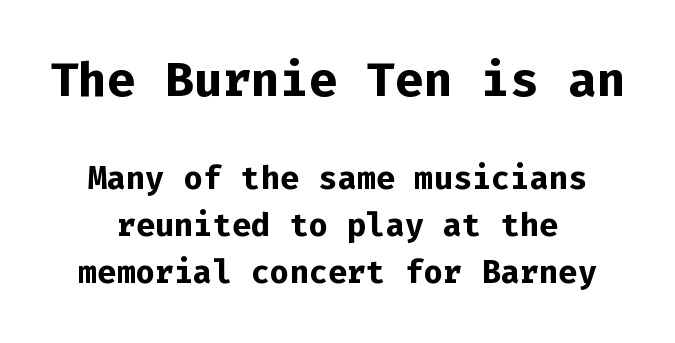
The image shows 48 px bold sans-serif type, upright, monospaced; set centered, normal line spacing (1.47x), normal letter spacing, not underlined; the first (top) block is 1.5x larger; low stroke contrast and a medium x-height.
